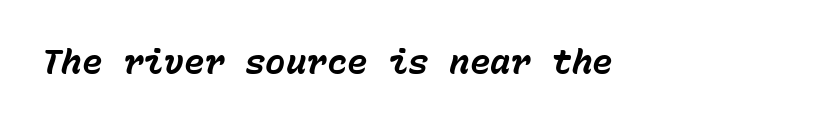
The image shows 34 px bold type, italic (leaning right), monospaced; set normal letter spacing, not underlined; low stroke contrast and a medium x-height.
